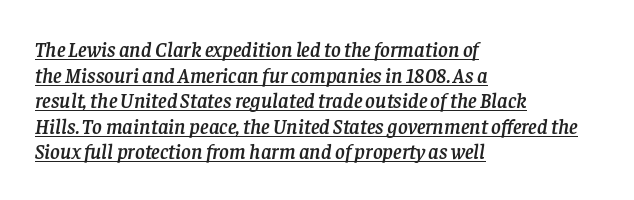
{"italic": "yes", "lean": "right", "slant_degrees": 8, "underline": "yes", "align": "left", "line_spacing_ratio": 1.22, "letter_spacing": "normal", "letter_spacing_em": 0.0, "glyph_px": 21}
